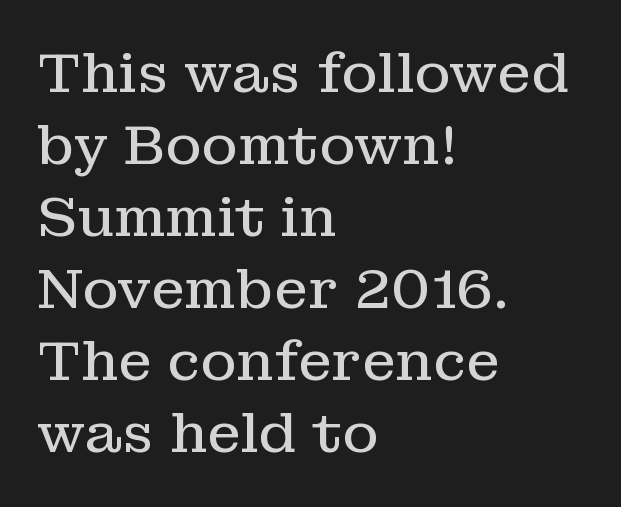
{"serif": "yes", "italic": "no", "bold": "no", "weight": "regular", "width": "normal", "stroke_contrast": "low", "x_height": "medium", "monospaced": "no", "underline": "no", "align": "left", "line_spacing": "normal", "line_spacing_ratio": 1.31, "letter_spacing": "normal", "letter_spacing_em": 0.0, "glyph_px": 55}
